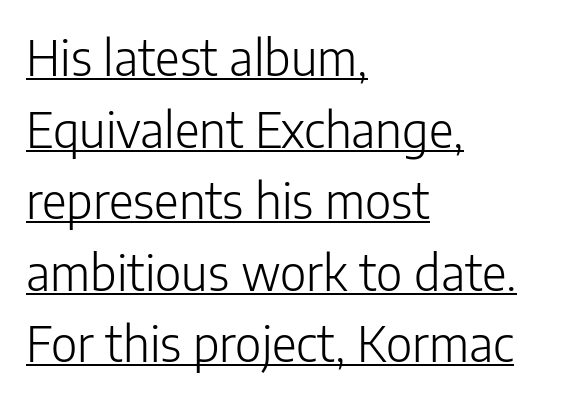
{"serif": "no", "italic": "no", "bold": "no", "weight": "light", "width": "normal", "stroke_contrast": "low", "x_height": "medium", "monospaced": "no", "underline": "yes", "align": "left", "line_spacing": "normal", "line_spacing_ratio": 1.49, "letter_spacing": "normal", "letter_spacing_em": 0.0, "glyph_px": 48}
